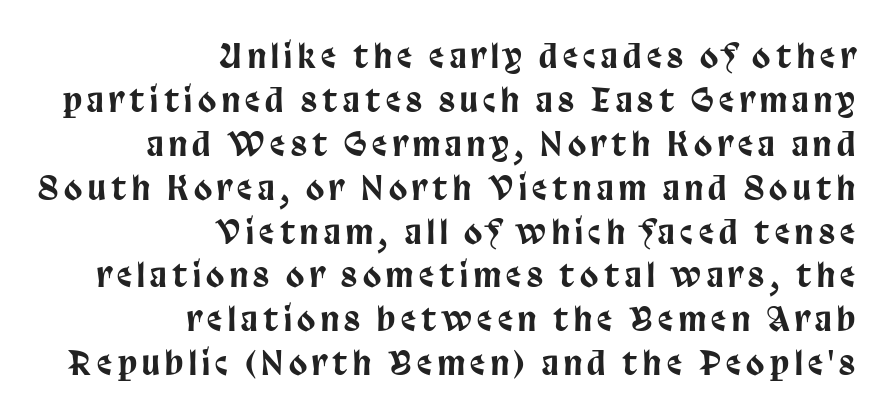
Regular leading. Where is the straight margin? On the right. The text was rendered using a sans face with plain stroke endings. Here the designer chose a conventional face with non-uniform glyph widths. Every stem runs plumb, perpendicular to the baseline. No word sits above an underline.
